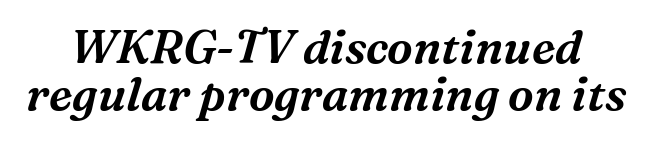
Successive baselines arrive quickly, one right under another. These lines are composed in type with serifs. These lines are rendered in a variable-pitch font. Characters are canted at an angle relative to the baseline's perpendicular.
